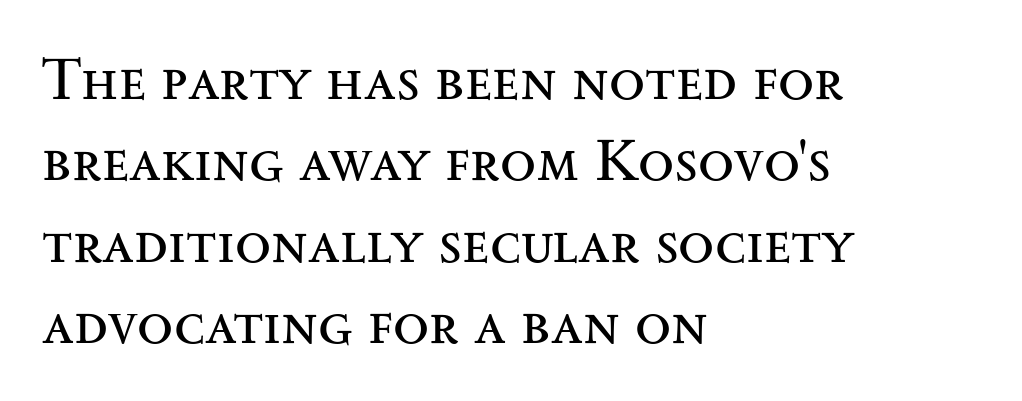
Q: Is the text bold? A: No.
Q: Is the text italic (slanted)? A: No, it is upright.
Q: Is the typeface a serif or a sans-serif typeface? A: Serif.
Q: Is the text underlined? A: No.
Q: How is the paragraph aligned? A: Left-aligned.
Q: Is the spacing between letters normal or unusually wide? A: Normal.
Q: Is the spacing between lines tight, normal or loose? A: Normal.
Q: Width (condensed, normal, or wide)? A: Wide.
Q: Stroke contrast? A: Medium.
Q: x-height? A: Small.
Q: Monospaced? A: No.
